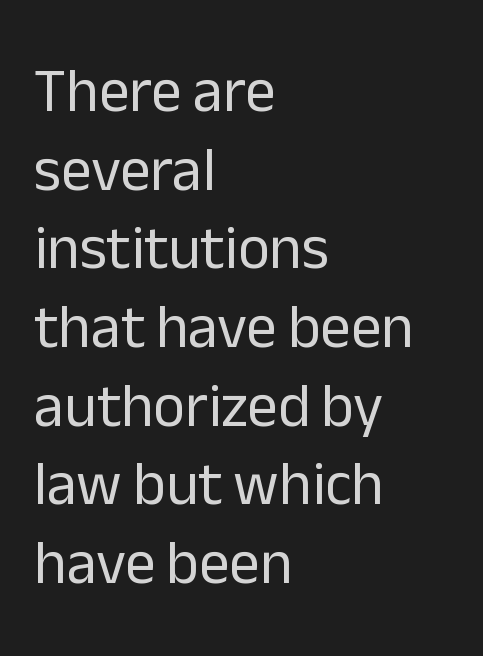
Q: Is the text bold? A: No.
Q: Is the text italic (slanted)? A: No, it is upright.
Q: Is the typeface a serif or a sans-serif typeface? A: Sans-serif.
Q: Is the text underlined? A: No.
Q: How is the paragraph aligned? A: Left-aligned.
Q: Is the spacing between letters normal or unusually wide? A: Normal.
Q: Is the spacing between lines tight, normal or loose? A: Normal.
Q: Width (condensed, normal, or wide)? A: Normal.
Q: Stroke contrast? A: Low.
Q: x-height? A: Medium.
Q: Monospaced? A: No.
